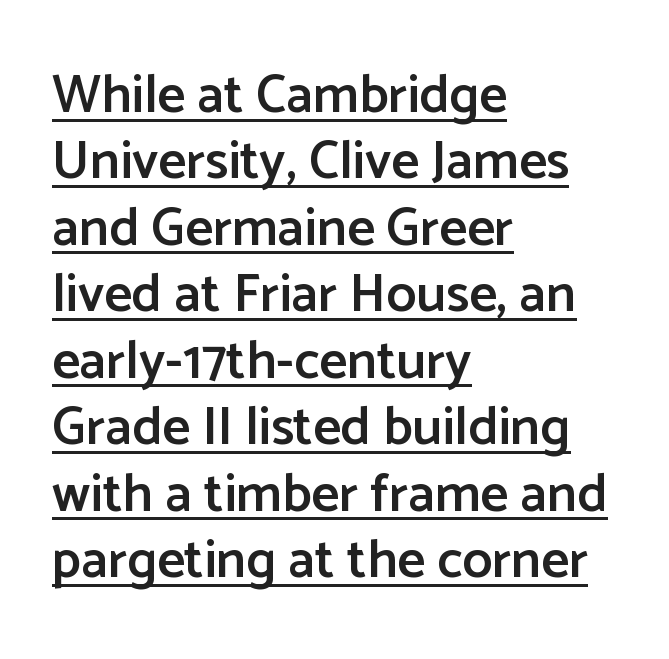
The image shows 54 px semibold sans-serif type, upright; set left-aligned, line spacing 1.23x, normal letter spacing, underlined; low stroke contrast and a medium x-height.
